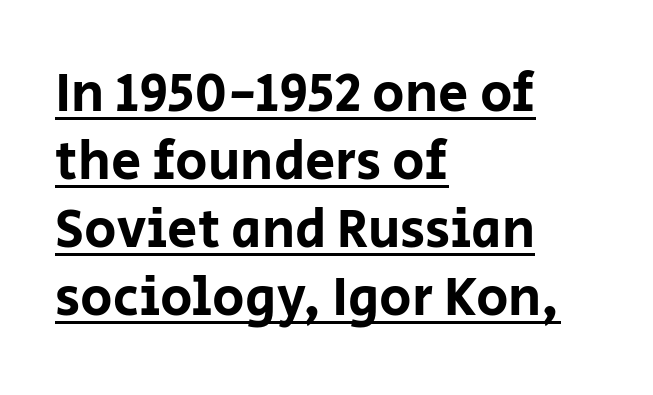
{"serif": "no", "italic": "no", "width": "normal", "stroke_contrast": "low", "x_height": "large", "monospaced": "no", "underline": "yes", "align": "left", "line_spacing": "normal", "line_spacing_ratio": 1.26, "letter_spacing": "normal", "letter_spacing_em": 0.0, "glyph_px": 54}
